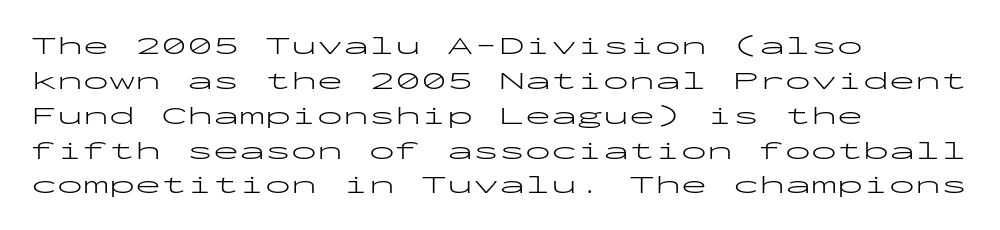
The strip under each line holds only bare page. Short note: letters normally spaced. The axis of the letterforms is exactly vertical. Line spacing here is normal. The rendering anchors every line to the left-hand side.
